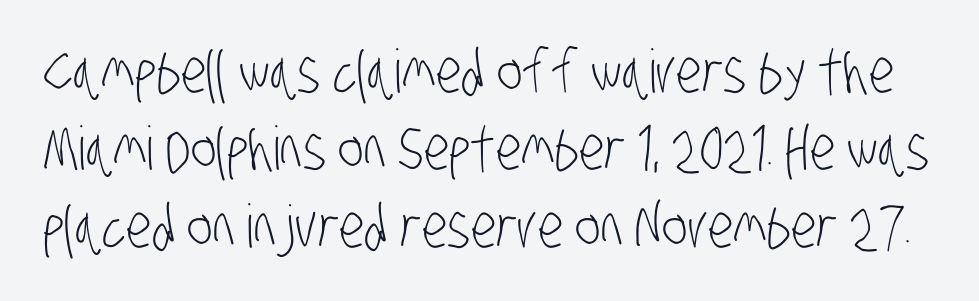
Whoever set this chose a conventional vertical rhythm. You could not count columns in this text — the font is proportionally spaced. Summary of weight: not heavy and not bold. The rendering keeps characters at their native spacing. A bare baseline throughout the passage. These lines are composed in type without serifs.
